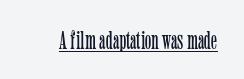
Short note: letters normally spaced. Is this a heavy cut? Hardly; it is regular or lighter. This sample uses an upright cut, with every glyph sitting square on the baseline. Is there an underline? Yes — a line sits under the letters.
